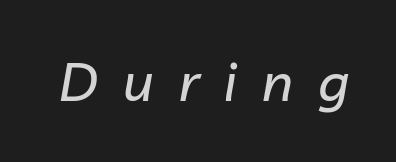
{"italic": "yes", "lean": "right", "slant_degrees": 10, "width": "normal", "stroke_contrast": "low", "x_height": "medium", "monospaced": "no", "underline": "no", "letter_spacing": "wide", "letter_spacing_em": 0.47, "glyph_px": 53}
